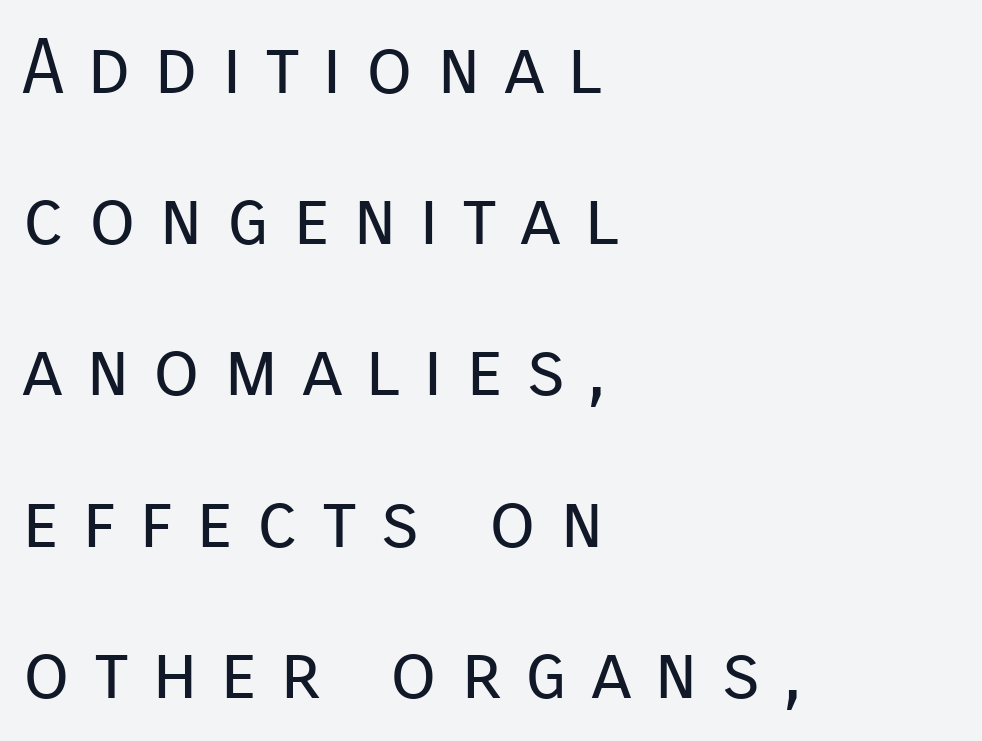
The image shows 76 px regular-weight sans-serif type, upright; set left-aligned, loose line spacing (1.99x), unusually wide letter spacing (+0.3 em), not underlined; low stroke contrast and a medium x-height.
